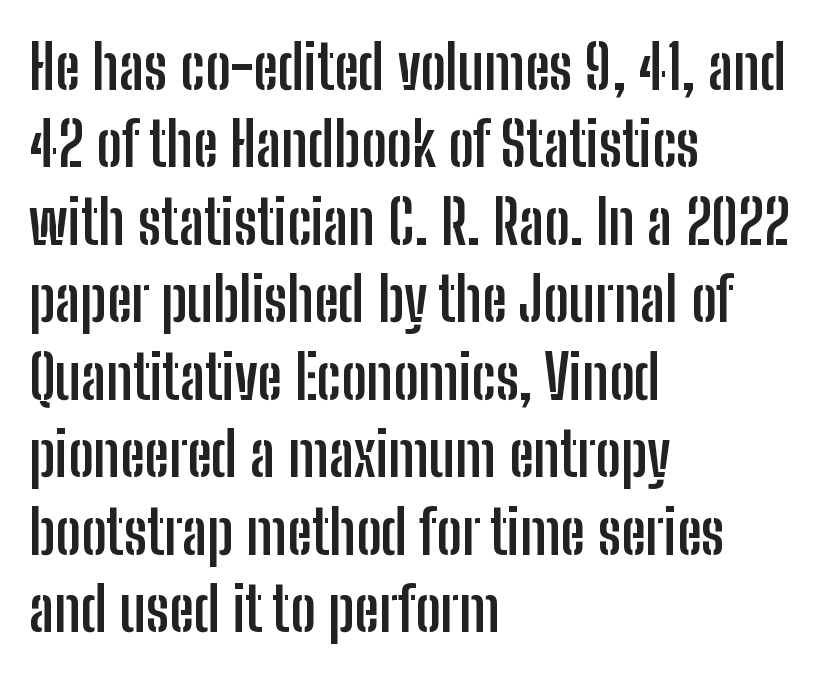
The image shows 61 px semibold, condensed sans-serif type, upright; set left-aligned, normal line spacing (1.27x), normal letter spacing, not underlined; low stroke contrast and a medium x-height.
